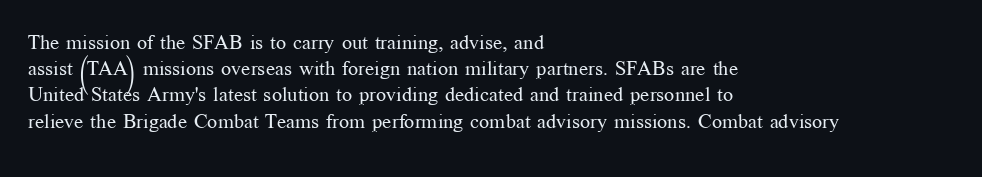
Q: Is the text bold? A: No.
Q: Is the text italic (slanted)? A: No, it is upright.
Q: Is the text underlined? A: No.
Q: How is the paragraph aligned? A: Left-aligned.
Q: Is the spacing between letters normal or unusually wide? A: Normal.
Q: Is the spacing between lines tight, normal or loose? A: Normal.
